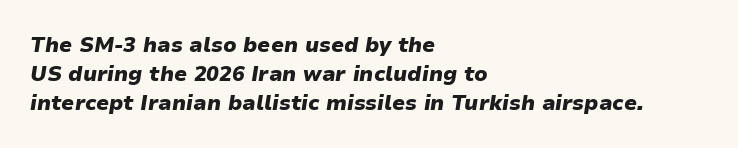
The image shows 21 px bold type, italic (leaning right); set left-aligned, normal line spacing (1.38x), normal letter spacing, not underlined.
